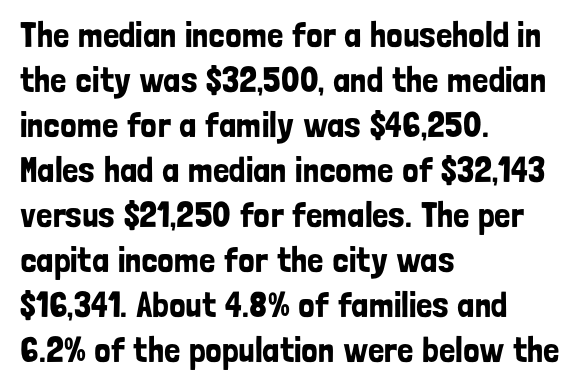
The image shows 36 px condensed sans-serif type, upright; set left-aligned, normal line spacing (1.25x), normal letter spacing, not underlined; low stroke contrast and a medium x-height.
